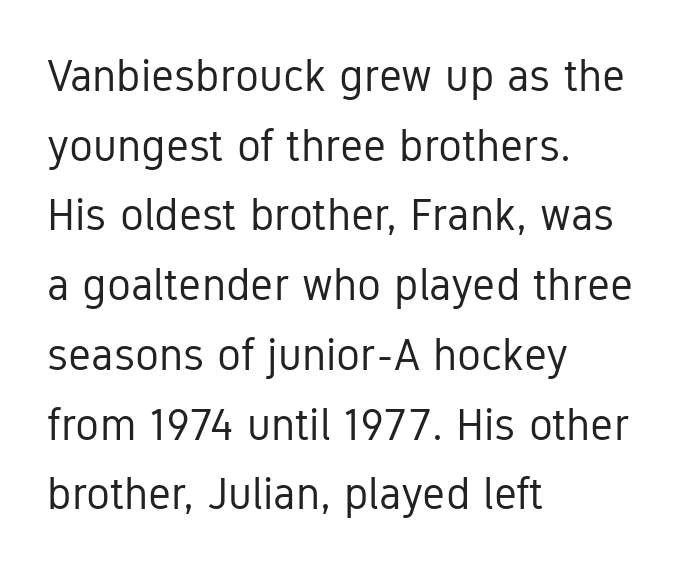
{"serif": "no", "italic": "no", "bold": "no", "weight": "regular", "width": "condensed", "stroke_contrast": "low", "x_height": "medium", "monospaced": "no", "underline": "no", "align": "left", "line_spacing": "normal", "line_spacing_ratio": 1.55, "letter_spacing": "normal", "letter_spacing_em": 0.0, "glyph_px": 45}
